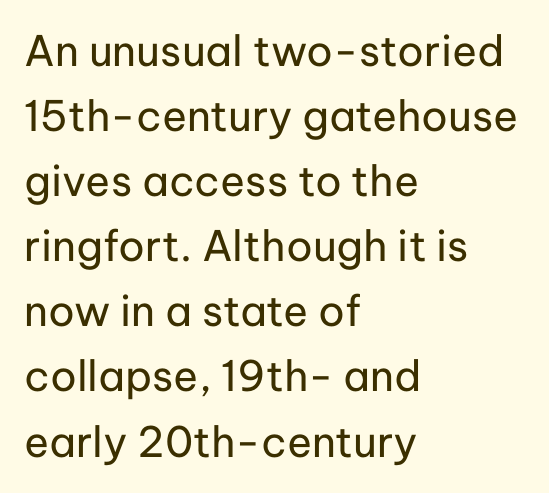
Q: Is the text bold? A: No.
Q: Is the text italic (slanted)? A: No, it is upright.
Q: Is the typeface a serif or a sans-serif typeface? A: Sans-serif.
Q: Is the text underlined? A: No.
Q: How is the paragraph aligned? A: Left-aligned.
Q: Is the spacing between letters normal or unusually wide? A: Normal.
Q: Is the spacing between lines tight, normal or loose? A: Normal.
Q: Width (condensed, normal, or wide)? A: Normal.
Q: Stroke contrast? A: Low.
Q: x-height? A: Medium.
Q: Monospaced? A: No.
